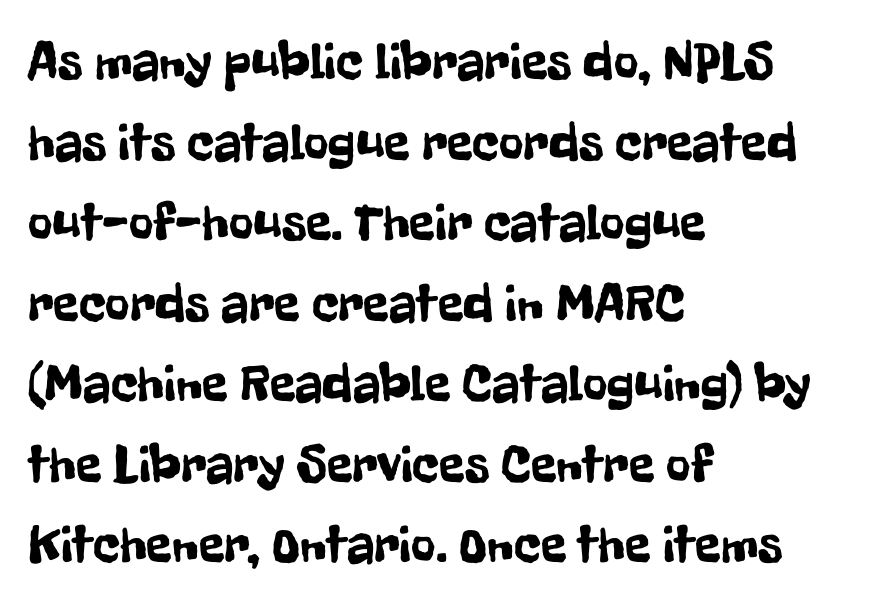
{"serif": "no", "italic": "no", "width": "condensed", "stroke_contrast": "low", "x_height": "medium", "monospaced": "no", "underline": "no", "align": "left", "line_spacing": "normal", "line_spacing_ratio": 1.52, "letter_spacing": "normal", "letter_spacing_em": 0.0, "glyph_px": 53}
